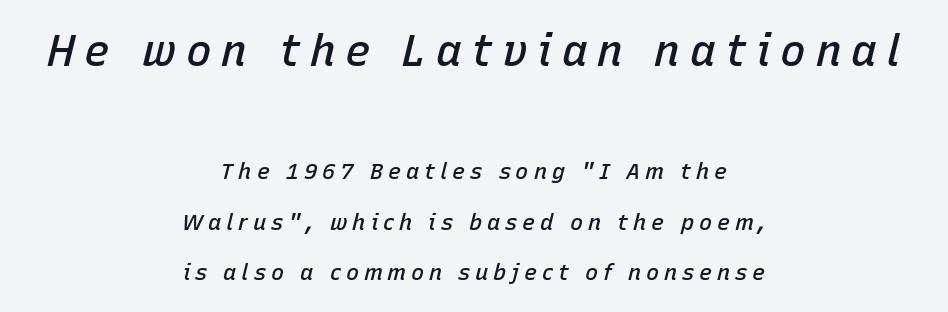
The horizontal fit of the characters is loose and conspicuously gappy. The designer gave the opening block more size than the closing block. Set as a demibold, roughly 600 on the weight scale. Has an underline been added? It has not. Compared with typical paragraphs, the rows here are farther apart.
